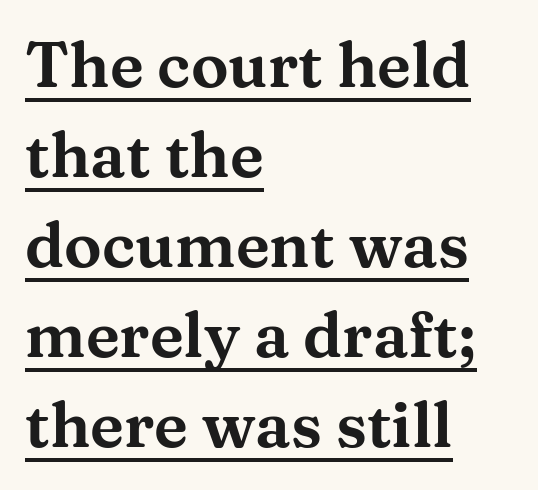
Q: Is the text italic (slanted)? A: No, it is upright.
Q: Is the typeface a serif or a sans-serif typeface? A: Serif.
Q: Is the text underlined? A: Yes.
Q: How is the paragraph aligned? A: Left-aligned.
Q: Is the spacing between letters normal or unusually wide? A: Normal.
Q: Is the spacing between lines tight, normal or loose? A: Normal.
Q: Width (condensed, normal, or wide)? A: Wide.
Q: Stroke contrast? A: Medium.
Q: x-height? A: Medium.
Q: Monospaced? A: No.
